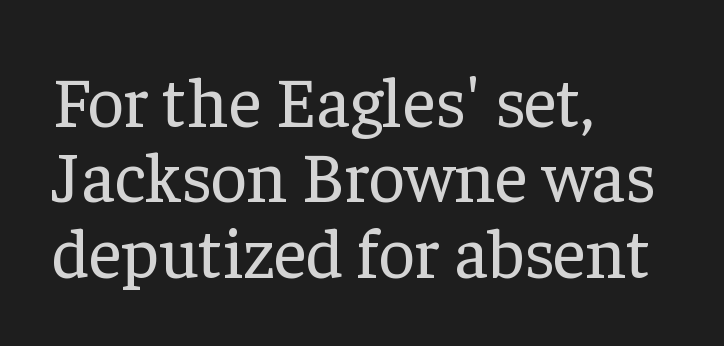
Q: Is the text bold? A: No.
Q: Is the text italic (slanted)? A: No, it is upright.
Q: Is the typeface a serif or a sans-serif typeface? A: Serif.
Q: Is the text underlined? A: No.
Q: How is the paragraph aligned? A: Left-aligned.
Q: Is the spacing between letters normal or unusually wide? A: Normal.
Q: Is the spacing between lines tight, normal or loose? A: Tight.
Q: Width (condensed, normal, or wide)? A: Normal.
Q: Stroke contrast? A: Low.
Q: x-height? A: Medium.
Q: Monospaced? A: No.
